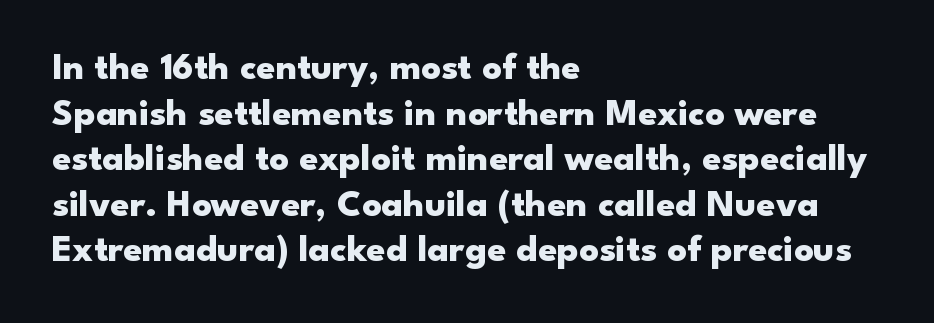
Q: Is the text bold? A: Yes.
Q: Is the text italic (slanted)? A: No, it is upright.
Q: Is the typeface a serif or a sans-serif typeface? A: Sans-serif.
Q: Is the text underlined? A: No.
Q: How is the paragraph aligned? A: Left-aligned.
Q: Is the spacing between letters normal or unusually wide? A: Normal.
Q: Width (condensed, normal, or wide)? A: Wide.
Q: Stroke contrast? A: Low.
Q: x-height? A: Small.
Q: Monospaced? A: No.
